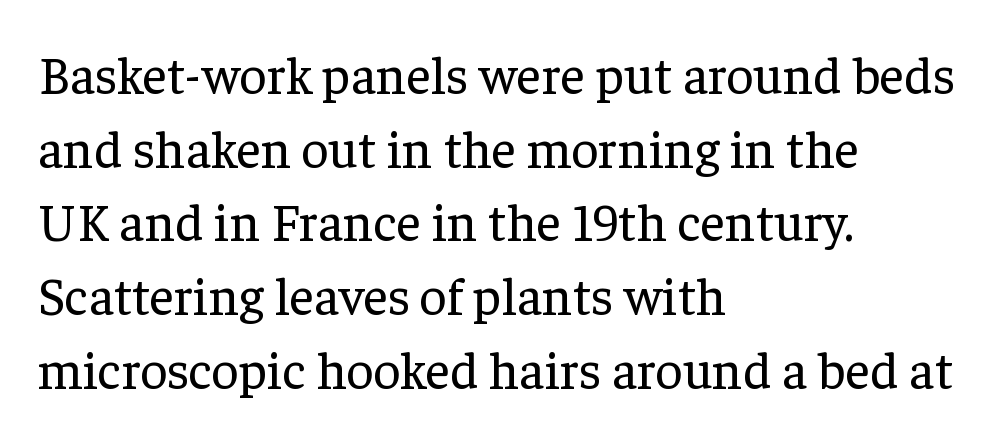
The image shows 53 px regular-weight serif type, upright; set left-aligned, normal line spacing (1.39x), normal letter spacing, not underlined; low stroke contrast and a medium x-height.
